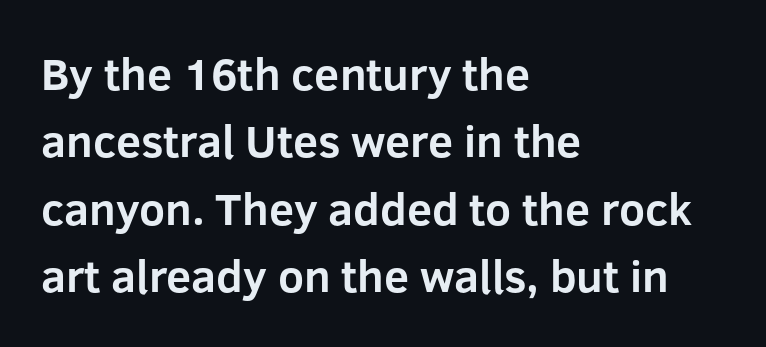
Q: Is the text bold? A: Yes.
Q: Is the text italic (slanted)? A: No, it is upright.
Q: Is the typeface a serif or a sans-serif typeface? A: Sans-serif.
Q: Is the text underlined? A: No.
Q: How is the paragraph aligned? A: Left-aligned.
Q: Is the spacing between letters normal or unusually wide? A: Normal.
Q: Is the spacing between lines tight, normal or loose? A: Normal.
Q: Width (condensed, normal, or wide)? A: Normal.
Q: Stroke contrast? A: Low.
Q: x-height? A: Medium.
Q: Monospaced? A: No.
